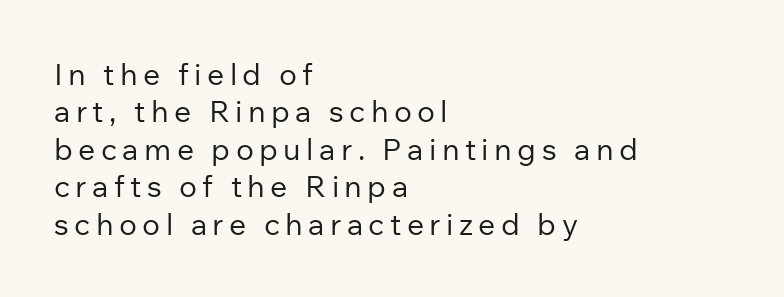
Q: Is the text bold? A: No.
Q: Is the text italic (slanted)? A: No, it is upright.
Q: Is the typeface a serif or a sans-serif typeface? A: Sans-serif.
Q: Is the text underlined? A: No.
Q: How is the paragraph aligned? A: Left-aligned.
Q: Is the spacing between lines tight, normal or loose? A: Normal.
Q: Width (condensed, normal, or wide)? A: Normal.
Q: Stroke contrast? A: Low.
Q: x-height? A: Medium.
Q: Monospaced? A: No.
